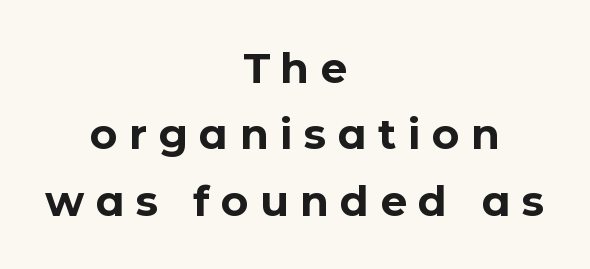
The image shows 42 px bold sans-serif type, upright; set centered, normal line spacing (1.58x), unusually wide letter spacing (+0.27 em), not underlined; low stroke contrast and a medium x-height.
